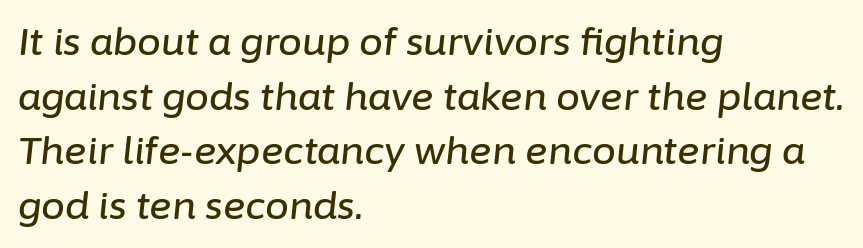
The image shows 38 px text type, italic (leaning right); set left-aligned, normal line spacing (1.44x), normal letter spacing, not underlined; low stroke contrast and a medium x-height.
